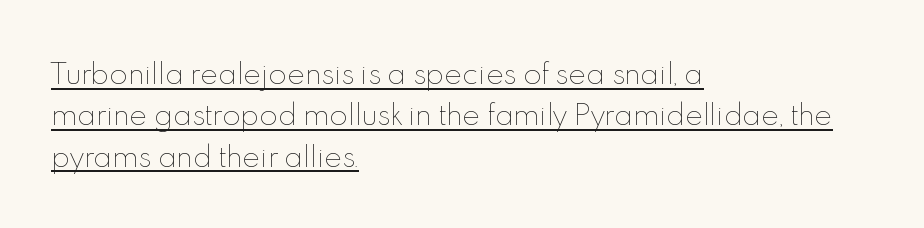
Q: Is the text bold? A: No.
Q: Is the text italic (slanted)? A: No, it is upright.
Q: Is the text underlined? A: Yes.
Q: How is the paragraph aligned? A: Left-aligned.
Q: Is the spacing between letters normal or unusually wide? A: Normal.
Q: Is the spacing between lines tight, normal or loose? A: Normal.
